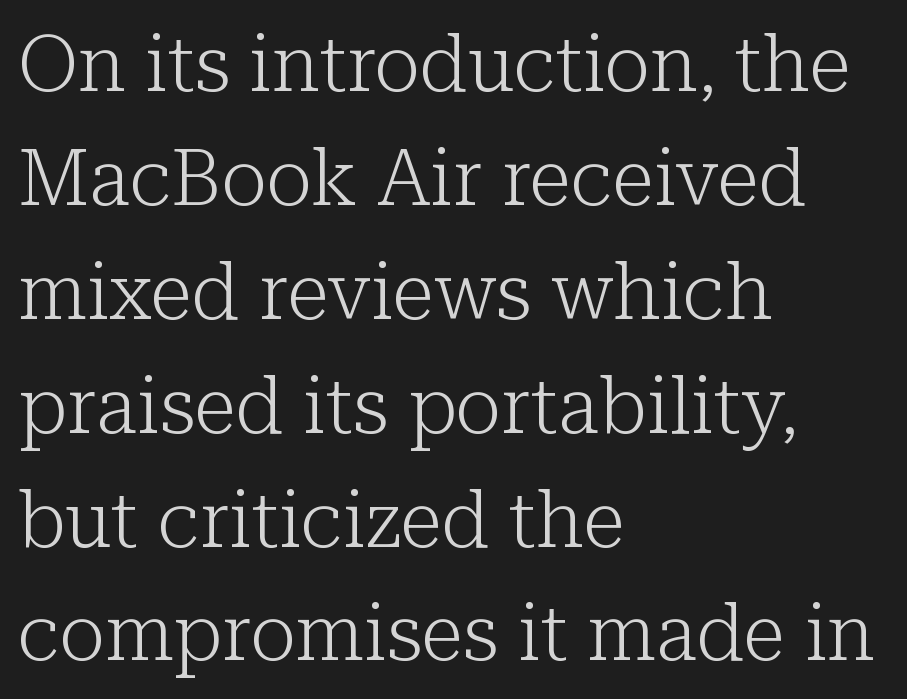
Q: Is the text bold? A: No.
Q: Is the text italic (slanted)? A: No, it is upright.
Q: Is the typeface a serif or a sans-serif typeface? A: Serif.
Q: Is the text underlined? A: No.
Q: How is the paragraph aligned? A: Left-aligned.
Q: Is the spacing between letters normal or unusually wide? A: Normal.
Q: Is the spacing between lines tight, normal or loose? A: Normal.
Q: Width (condensed, normal, or wide)? A: Normal.
Q: Stroke contrast? A: Low.
Q: x-height? A: Medium.
Q: Monospaced? A: No.
